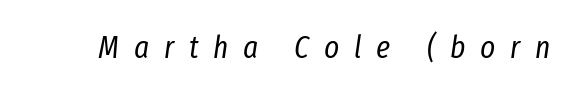
{"italic": "yes", "lean": "right", "slant_degrees": 8, "bold": "no", "weight": "regular", "width": "condensed", "stroke_contrast": "low", "x_height": "medium", "monospaced": "no", "underline": "no", "letter_spacing": "wide", "letter_spacing_em": 0.46, "glyph_px": 32}
